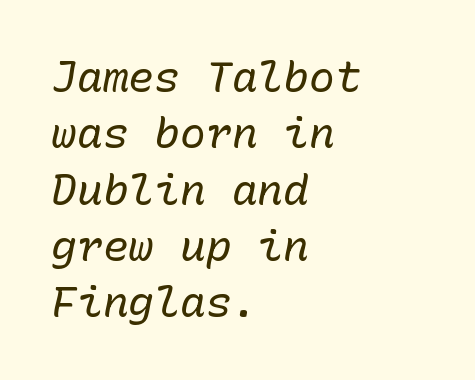
Q: Is the text bold? A: No.
Q: Is the text italic (slanted)? A: Yes, it leans right by about 10 degrees.
Q: Is the text underlined? A: No.
Q: How is the paragraph aligned? A: Left-aligned.
Q: Is the spacing between letters normal or unusually wide? A: Normal.
Q: Is the spacing between lines tight, normal or loose? A: Normal.
Q: Width (condensed, normal, or wide)? A: Normal.
Q: Stroke contrast? A: Low.
Q: x-height? A: Medium.
Q: Monospaced? A: Yes.
